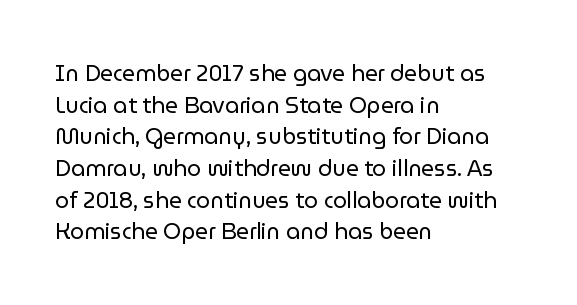
Ordinary non-slanted type is in use. Whoever set this chose a conventional vertical rhythm. Nothing unusual about the tracking: characters are spaced as the font intends. Every row of glyphs begins at an identical x-position on the left.
